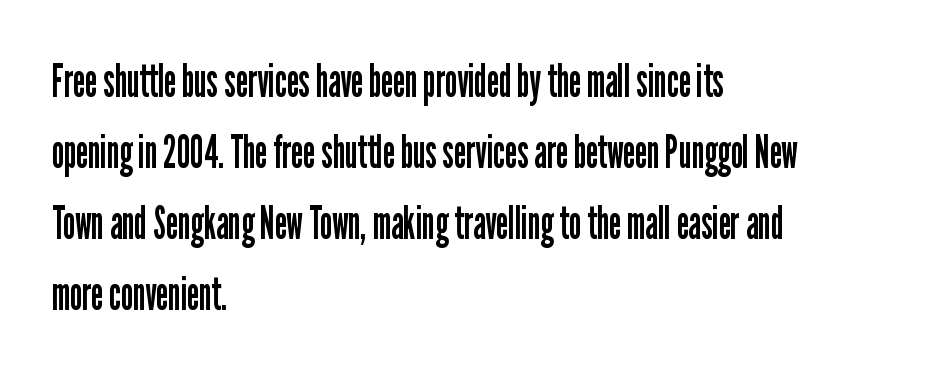
The rendering anchors every line to the left-hand side. Examine the stroke ends and you'll find no serifs. Stem width sits at or under what a default text font uses. Vertically, the passage feels balanced, rows spaced as you'd expect.
